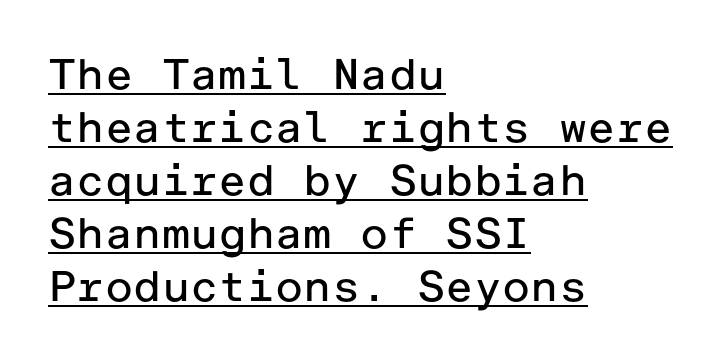
The image shows 43 px regular-weight sans-serif type, upright; set left-aligned, line spacing 1.23x, normal letter spacing, underlined; low stroke contrast and a medium x-height.
